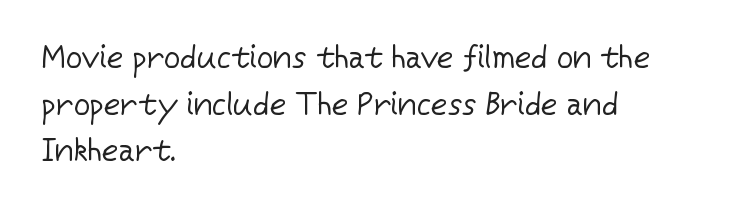
{"serif": "no", "italic": "no", "bold": "no", "weight": "regular", "width": "normal", "stroke_contrast": "low", "x_height": "medium", "monospaced": "no", "underline": "no", "align": "left", "line_spacing": "normal", "line_spacing_ratio": 1.46, "letter_spacing": "normal", "letter_spacing_em": 0.0, "glyph_px": 32}
